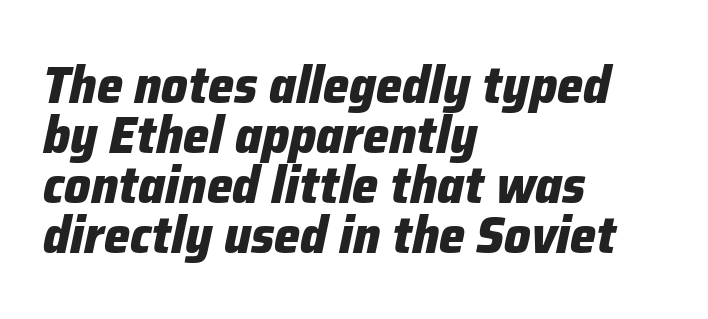
These lines are rendered in a variable-pitch font. Teacher's note: observe the even left margin — that is flush-left alignment. Successive baselines arrive quickly, one right under another. This is oblique type, the kind used for emphasis or titles. The letters sit at their default tracking, neither squeezed nor spread.
